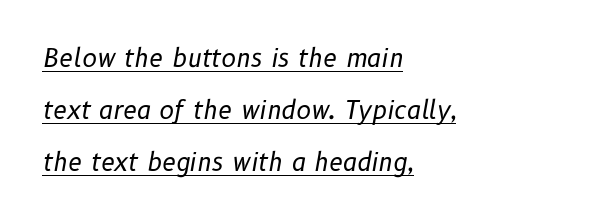
Rendered with sloped, italic letterforms. Does the leading feel generous? Absolutely, it's lavish. Letter spacing: default. Leftover space on each line is placed entirely after the last word. Underline: present. Weight: in the light-to-regular range.
